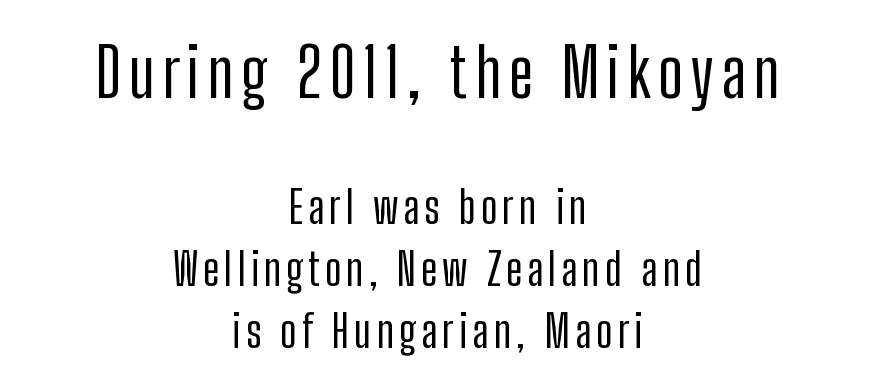
Q: Is the text italic (slanted)? A: No, it is upright.
Q: Is the typeface a serif or a sans-serif typeface? A: Sans-serif.
Q: Is the text underlined? A: No.
Q: How is the paragraph aligned? A: Centered.
Q: Is the spacing between lines tight, normal or loose? A: Normal.
Q: Which block of text is set in a larger size, the first (top) or the second (bottom)? A: The first (top) one.
Q: Width (condensed, normal, or wide)? A: Condensed.
Q: Stroke contrast? A: Low.
Q: x-height? A: Medium.
Q: Monospaced? A: No.
